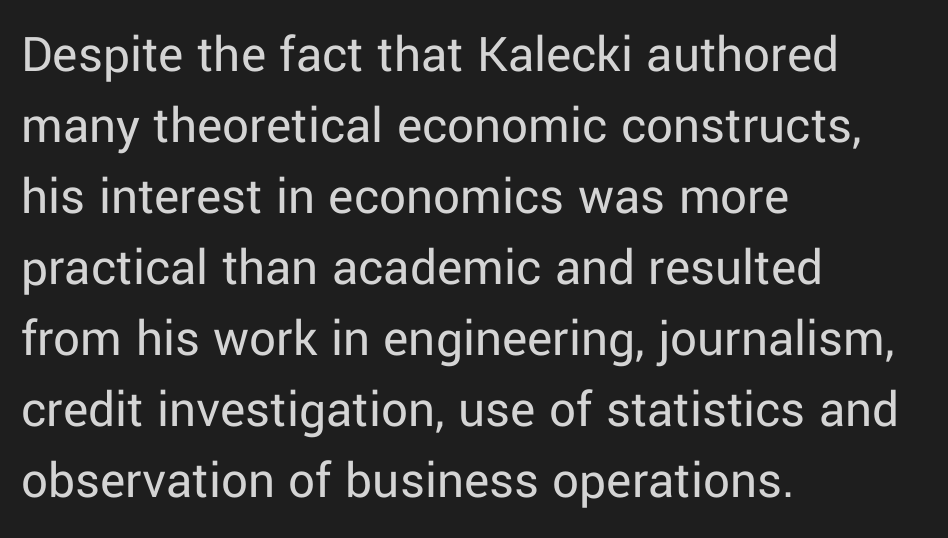
Is this a fixed-width face? No — the glyphs have proportional, varying widths. Nope, no serifs anywhere on these letters. The ragged edge is on the right, which tells us the setting is flush left. Each word holds together tightly as a unit, with standard inter-letter gaps.
